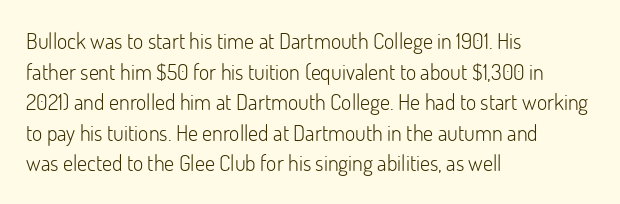
Q: Is the text bold? A: No.
Q: Is the text italic (slanted)? A: No, it is upright.
Q: Is the text underlined? A: No.
Q: How is the paragraph aligned? A: Left-aligned.
Q: Is the spacing between letters normal or unusually wide? A: Normal.
Q: Is the spacing between lines tight, normal or loose? A: Normal.
